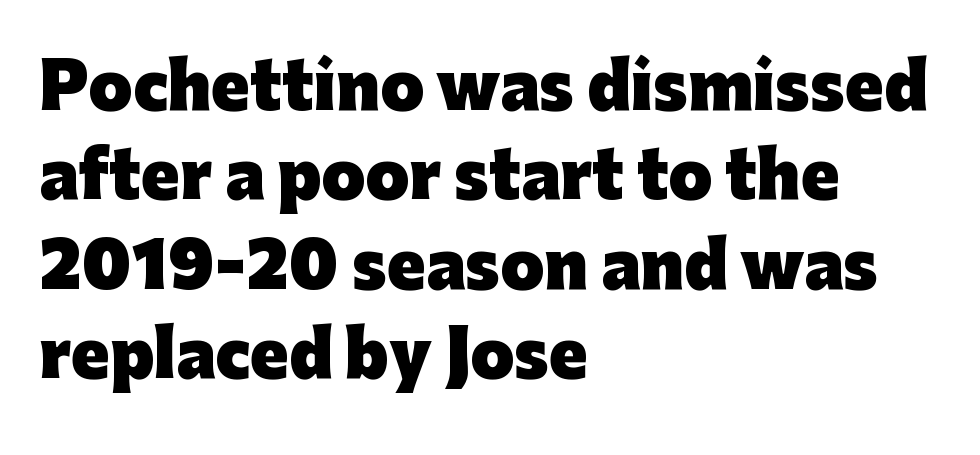
The image shows 63 px heavy sans-serif type, upright; set left-aligned, normal line spacing (1.42x), normal letter spacing, not underlined; low stroke contrast and a medium x-height.
